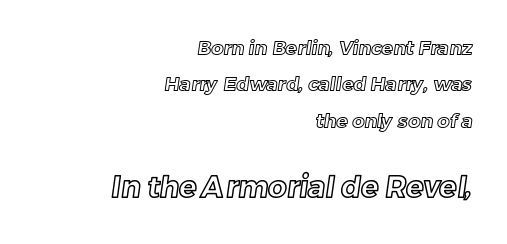
Q: Is the text underlined? A: No.
Q: How is the paragraph aligned? A: Right-aligned.
Q: Is the spacing between letters normal or unusually wide? A: Normal.
Q: Is the spacing between lines tight, normal or loose? A: Loose.
Q: Which block of text is set in a larger size, the first (top) or the second (bottom)? A: The second (bottom) one.
Q: Width (condensed, normal, or wide)? A: Normal.
Q: x-height? A: Medium.
Q: Monospaced? A: No.
